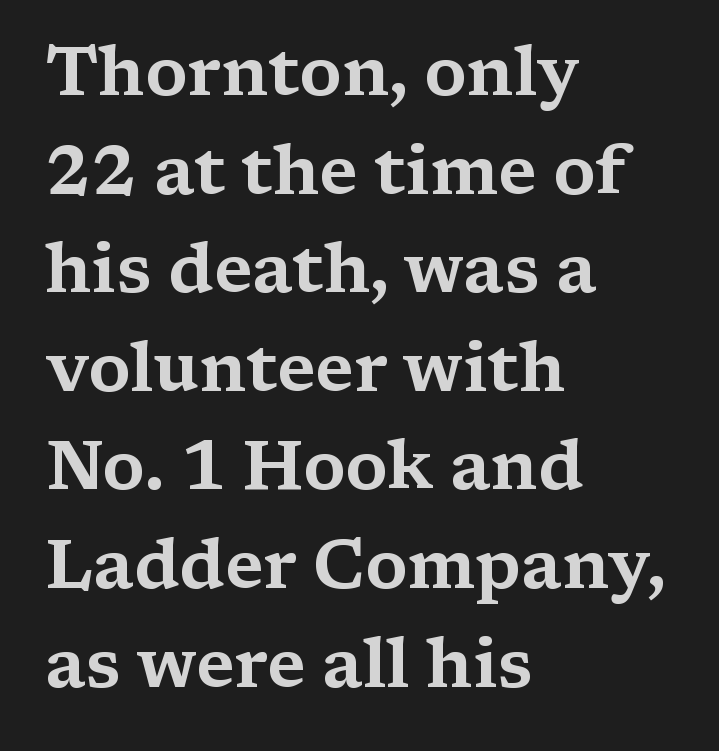
The image shows 68 px wide serif type, upright; set left-aligned, normal line spacing (1.45x), normal letter spacing, not underlined; medium stroke contrast and a medium x-height.
